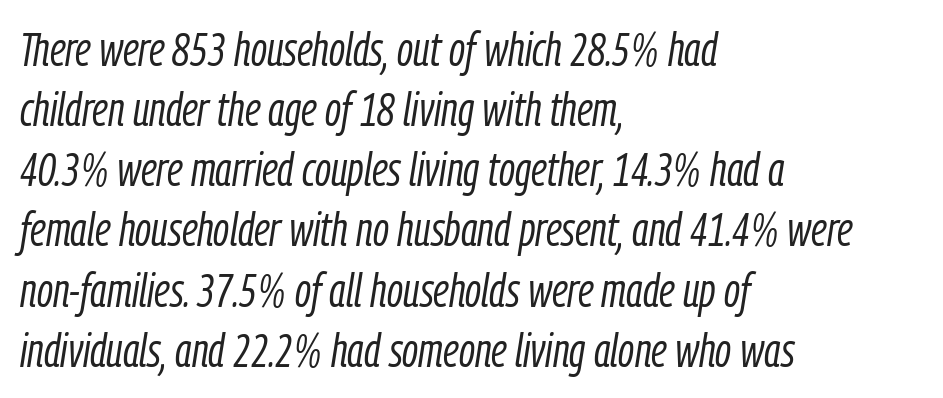
Glance below the letters and you will spot only blank space. This rendering leaves character spacing at its baseline value. If you measured baseline to baseline, you'd find a middling distance. Posture: slanted.
